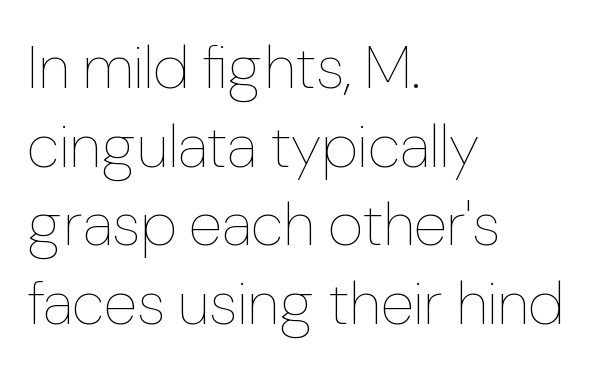
Q: Is the text bold? A: No.
Q: Is the text italic (slanted)? A: No, it is upright.
Q: Is the text underlined? A: No.
Q: How is the paragraph aligned? A: Left-aligned.
Q: Is the spacing between letters normal or unusually wide? A: Normal.
Q: Is the spacing between lines tight, normal or loose? A: Normal.
Q: Width (condensed, normal, or wide)? A: Normal.
Q: Stroke contrast? A: Low.
Q: x-height? A: Medium.
Q: Monospaced? A: No.
